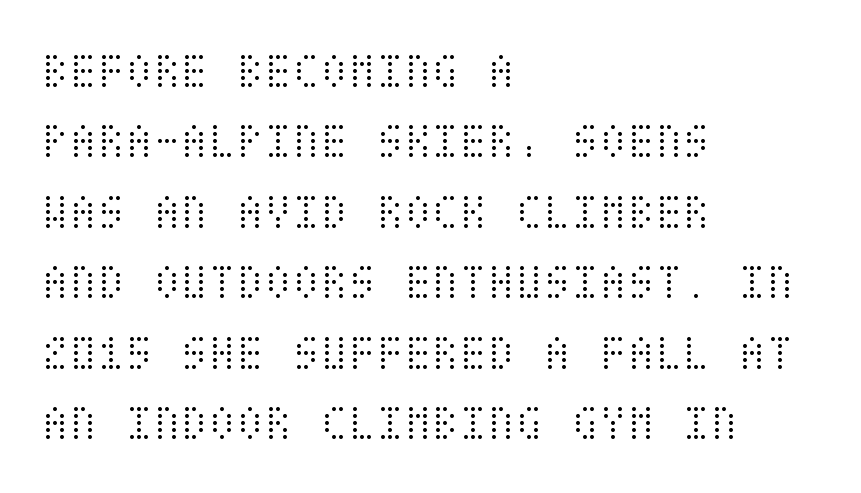
Q: Is the text bold? A: No.
Q: Is the text italic (slanted)? A: No, it is upright.
Q: Is the text underlined? A: No.
Q: How is the paragraph aligned? A: Left-aligned.
Q: Is the spacing between letters normal or unusually wide? A: Normal.
Q: Is the spacing between lines tight, normal or loose? A: Normal.
Q: Width (condensed, normal, or wide)? A: Condensed.
Q: Stroke contrast? A: Medium.
Q: x-height? A: Large.
